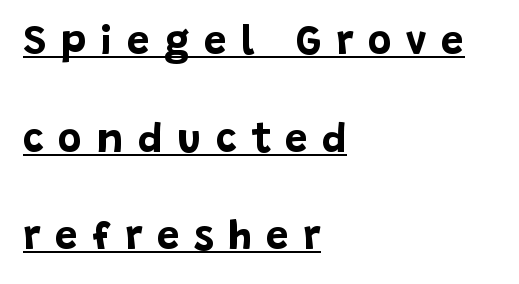
The image shows 41 px bold sans-serif type, upright; set left-aligned, loose line spacing (2.38x), unusually wide letter spacing (+0.35 em), underlined; low stroke contrast and a large x-height.
